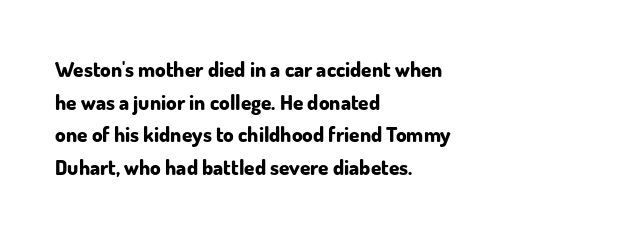
Q: Is the text bold? A: Yes.
Q: Is the text italic (slanted)? A: No, it is upright.
Q: Is the text underlined? A: No.
Q: How is the paragraph aligned? A: Left-aligned.
Q: Is the spacing between letters normal or unusually wide? A: Normal.
Q: Is the spacing between lines tight, normal or loose? A: Normal.
